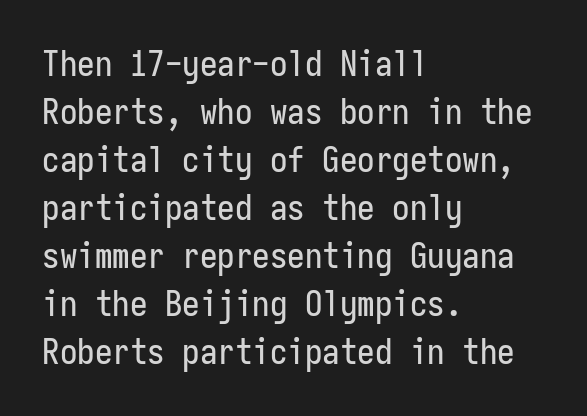
{"serif": "no", "italic": "no", "width": "condensed", "stroke_contrast": "low", "x_height": "medium", "monospaced": "yes", "underline": "no", "align": "left", "line_spacing": "normal", "line_spacing_ratio": 1.37, "letter_spacing": "normal", "letter_spacing_em": 0.0, "glyph_px": 35}
